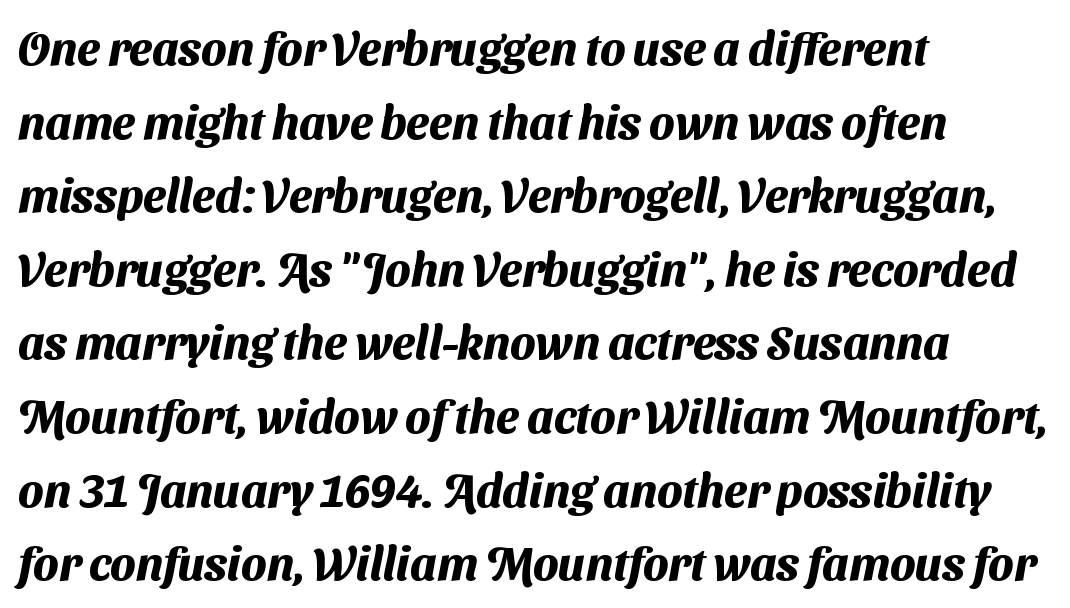
Honestly, the row spacing looks completely unremarkable. Does the type have serifs? No, each stem ends abruptly. The letters are bold, with thick, heavy strokes. These lines stack with their left ends in a neat column. The area under the type is left untouched.
